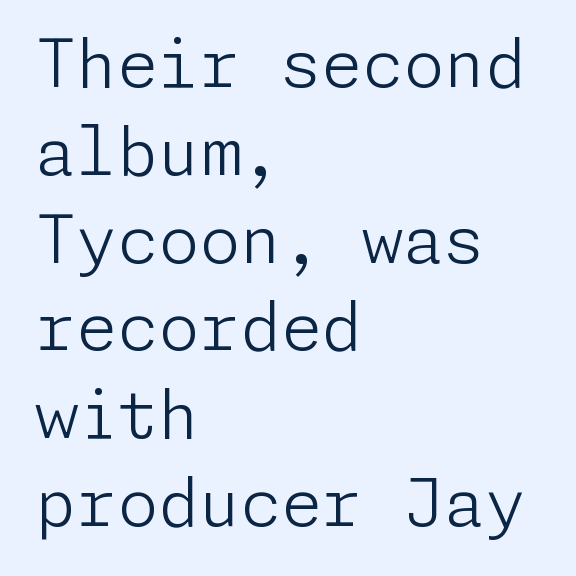
Q: Is the text bold? A: No.
Q: Is the text italic (slanted)? A: No, it is upright.
Q: Is the typeface a serif or a sans-serif typeface? A: Sans-serif.
Q: Is the text underlined? A: No.
Q: How is the paragraph aligned? A: Left-aligned.
Q: Is the spacing between letters normal or unusually wide? A: Normal.
Q: Is the spacing between lines tight, normal or loose? A: Normal.
Q: Width (condensed, normal, or wide)? A: Normal.
Q: Stroke contrast? A: Low.
Q: x-height? A: Medium.
